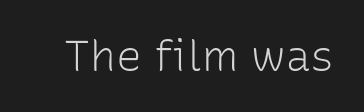
The lettering holds an erect, upright posture throughout. Summary of weight: not heavy and not bold. What stands out about the letter spacing? Nothing — it is the standard amount. The space beneath each line is pristine and unruled.
